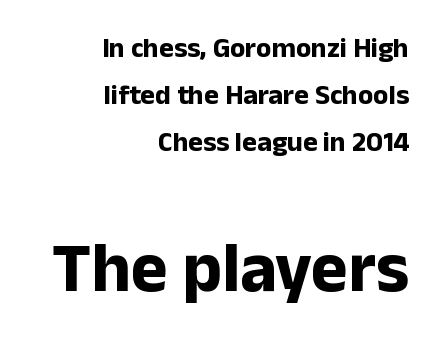
Observe the absence of serifs on each vertical stroke in this sample. This sample keeps an unexceptional amount of space between lines. Tall strokes in this sample are plumb rather than angled. Rule under the text: the space is simply empty. Caption: upper text group reduced, lower text group enlarged. The type is set solid horizontally, with unmodified tracking.
